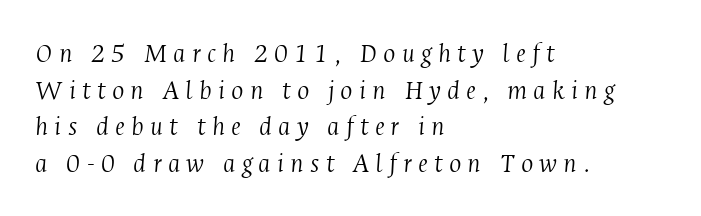
The image shows 29 px light, condensed serif type, italic (leaning right); set left-aligned, normal line spacing (1.26x), unusually wide letter spacing (+0.21 em), not underlined; medium stroke contrast and a medium x-height.
